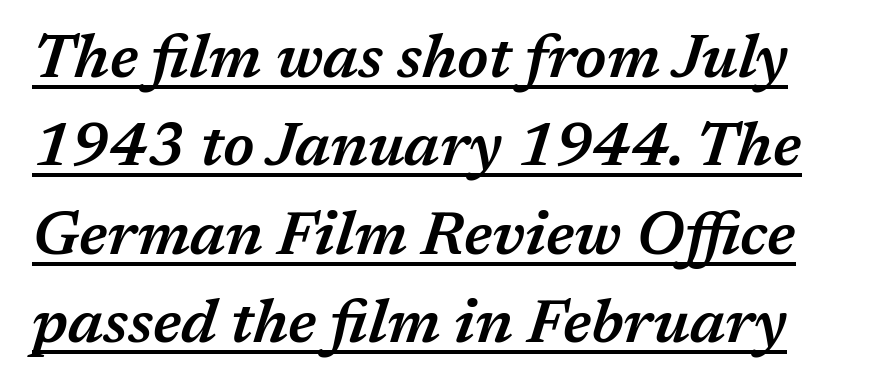
Somebody hit Ctrl+U on this one — the words are underlined. The space between consecutive lines is moderate. Emphasis by weight is partial: semibold. Emphasis-style slanted type is in use. Do the characters align in a grid? No, the font is proportional.
